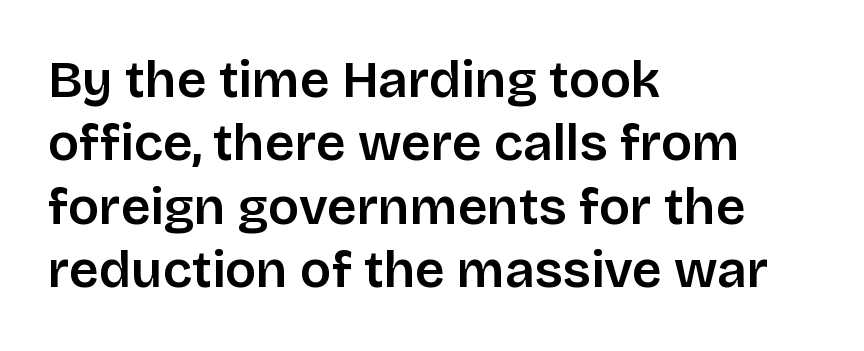
The image shows 52 px sans-serif type, upright; set left-aligned, line spacing 1.22x, normal letter spacing, not underlined; low stroke contrast and a large x-height.
